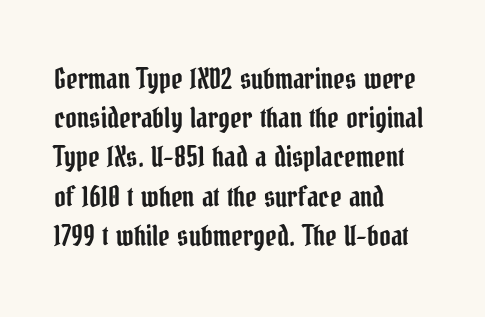
Quick note: interline space is typical. This rendering uses left alignment, leaving the right contour irregular. The designer went with a serif here, giving each stem small feet. The strip under each line holds only bare page. Default kerning and tracking; the words read as compact shapes.
